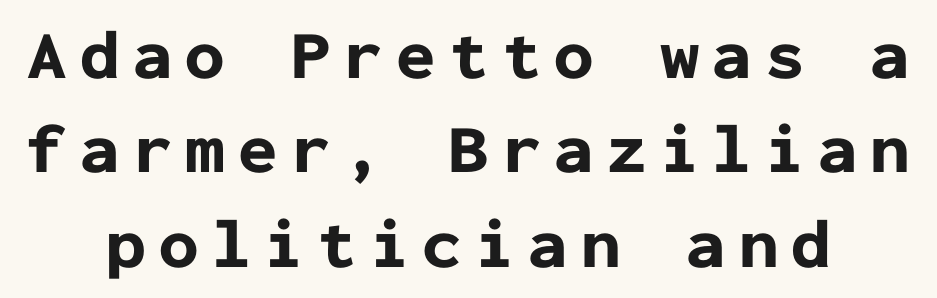
{"serif": "no", "italic": "no", "bold": "yes", "weight": "bold", "width": "normal", "stroke_contrast": "low", "x_height": "medium", "monospaced": "yes", "underline": "no", "align": "center", "line_spacing": "normal", "line_spacing_ratio": 1.35, "glyph_px": 70}
